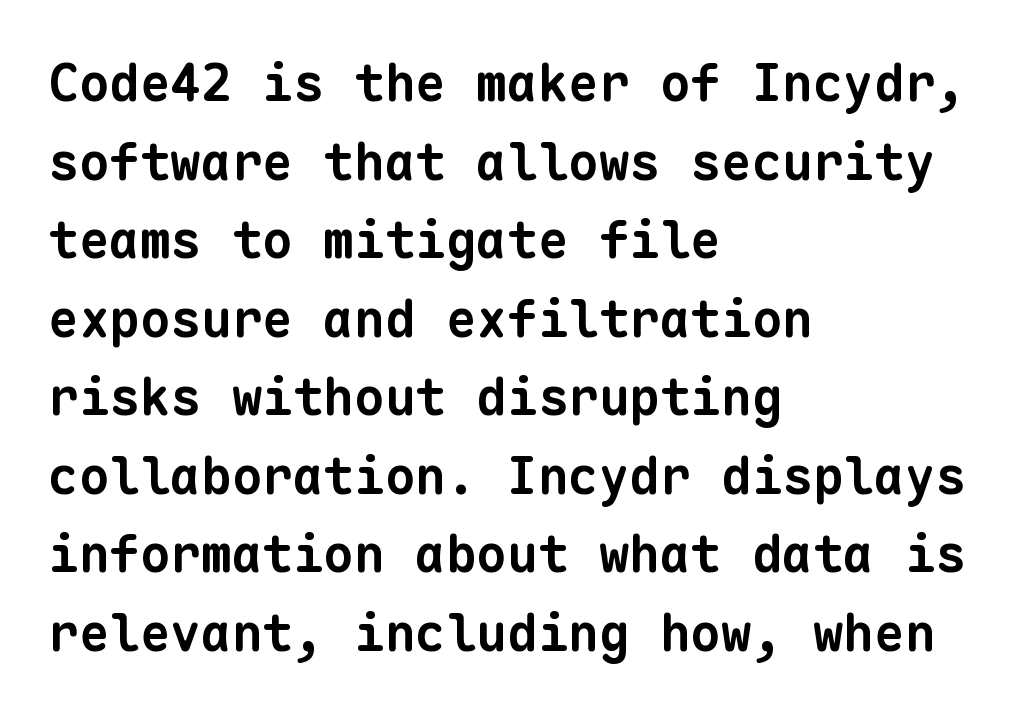
{"serif": "no", "bold": "yes", "weight": "bold", "width": "normal", "stroke_contrast": "low", "x_height": "medium", "monospaced": "yes", "underline": "no", "align": "left", "line_spacing": "normal", "line_spacing_ratio": 1.54, "letter_spacing": "normal", "letter_spacing_em": 0.0, "glyph_px": 51}
